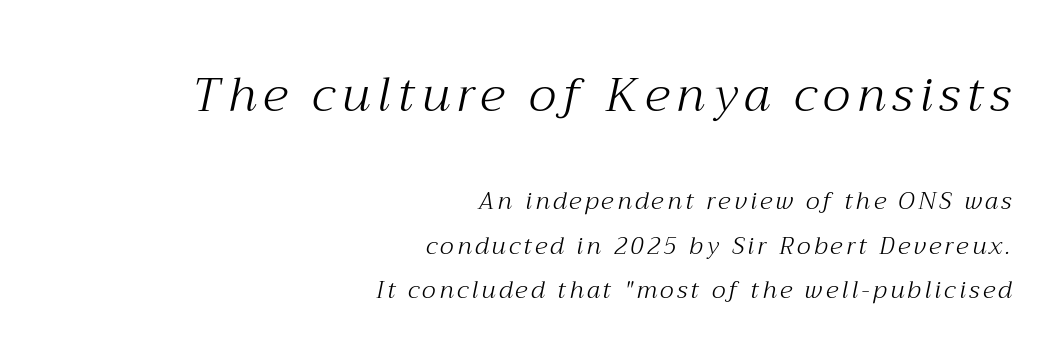
Q: Is the text bold? A: No.
Q: Is the text italic (slanted)? A: Yes, it leans right by about 12 degrees.
Q: Is the typeface a serif or a sans-serif typeface? A: Serif.
Q: Is the text underlined? A: No.
Q: How is the paragraph aligned? A: Right-aligned.
Q: Which block of text is set in a larger size, the first (top) or the second (bottom)? A: The first (top) one.
Q: Width (condensed, normal, or wide)? A: Normal.
Q: Stroke contrast? A: Medium.
Q: x-height? A: Medium.
Q: Monospaced? A: No.
